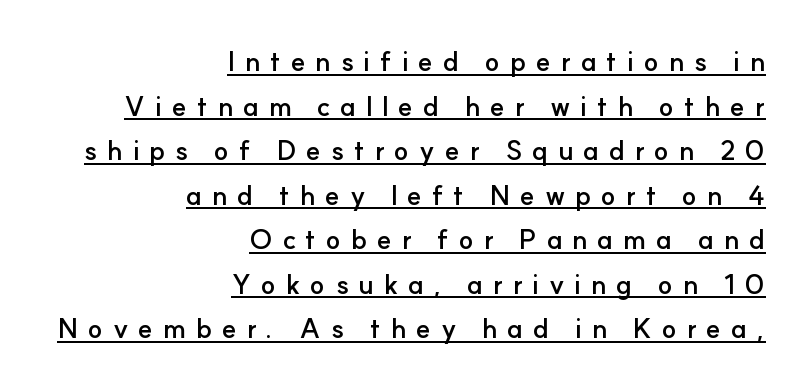
The image shows 27 px bold type, upright; set right-aligned, normal line spacing (1.65x), unusually wide letter spacing (+0.36 em), underlined.
